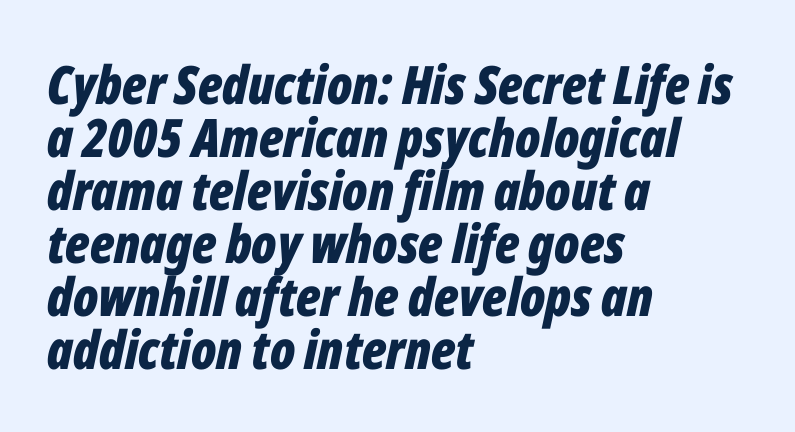
The image shows 53 px bold, condensed type, italic (leaning right); set left-aligned, tight line spacing (1.0x), normal letter spacing, not underlined; low stroke contrast and a medium x-height.
